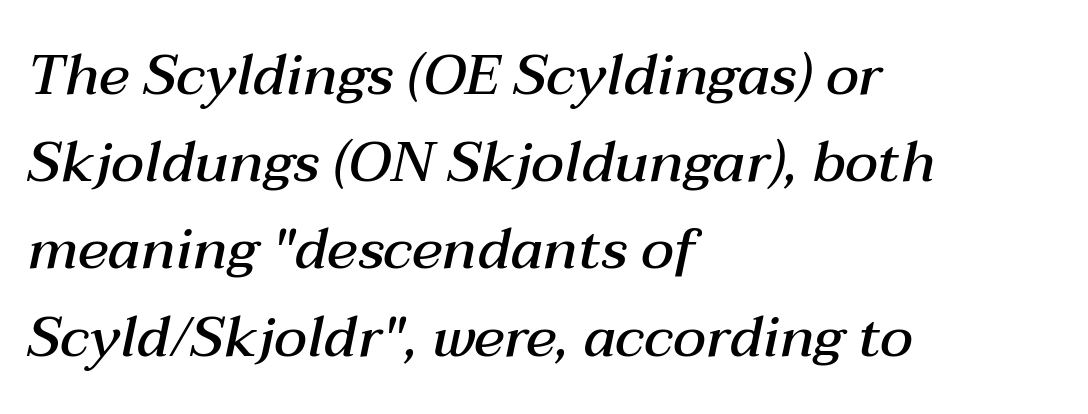
Q: Is the text bold? A: Semi-bold.
Q: Is the text italic (slanted)? A: Yes, it leans right by about 12 degrees.
Q: Is the text underlined? A: No.
Q: How is the paragraph aligned? A: Left-aligned.
Q: Is the spacing between letters normal or unusually wide? A: Normal.
Q: Is the spacing between lines tight, normal or loose? A: Normal.
Q: Width (condensed, normal, or wide)? A: Normal.
Q: Stroke contrast? A: Medium.
Q: x-height? A: Medium.
Q: Monospaced? A: No.
